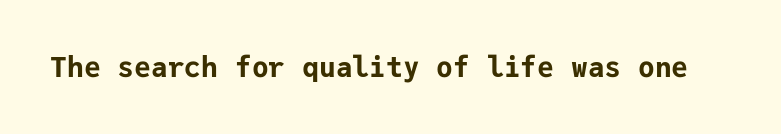
Unmarked baselines from the first word to the last. The rendering shows plain stroke endings on the letterforms — a sans-serif design. Compared with typical body copy, the letter spacing here is the same. Spacing verdict: monospaced, one width for all characters.
